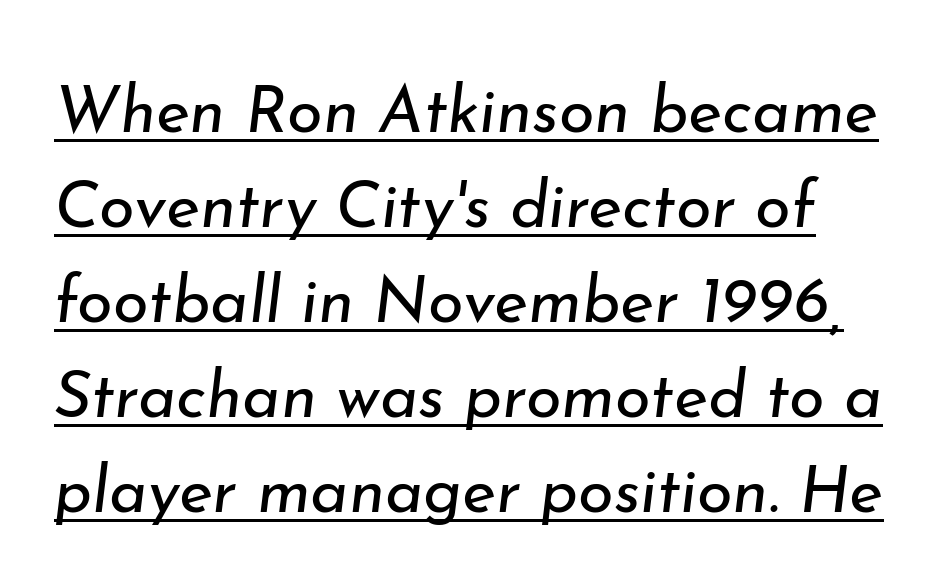
When letters slant like this, we call the style italic. Observe the ordinary spacing: letters are neighbours, not strangers. The block of text has a typical density, with ordinary space between rows. A quiet, ordinary-to-light weight characterises the typeface. This is underlined copy, the kind a proofreader might mark for attention.
